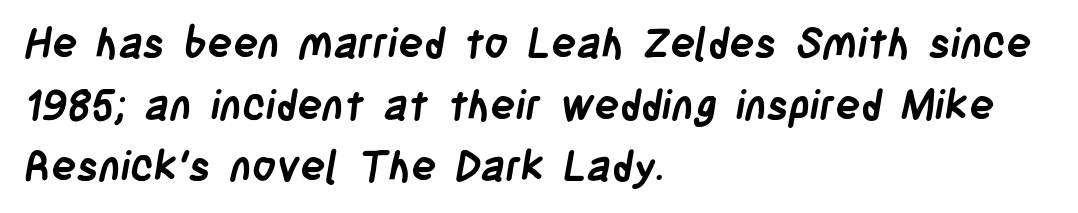
The image shows 42 px semibold, condensed sans-serif type; set left-aligned, normal line spacing (1.47x), normal letter spacing, not underlined; low stroke contrast and a large x-height.
